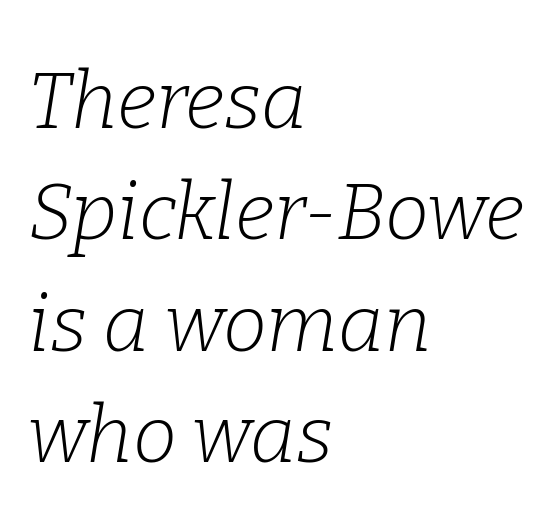
Q: Is the text bold? A: No.
Q: Is the text italic (slanted)? A: Yes, it leans right by about 9 degrees.
Q: Is the typeface a serif or a sans-serif typeface? A: Serif.
Q: Is the text underlined? A: No.
Q: How is the paragraph aligned? A: Left-aligned.
Q: Is the spacing between letters normal or unusually wide? A: Normal.
Q: Is the spacing between lines tight, normal or loose? A: Normal.
Q: Width (condensed, normal, or wide)? A: Normal.
Q: Stroke contrast? A: Low.
Q: x-height? A: Medium.
Q: Monospaced? A: No.
